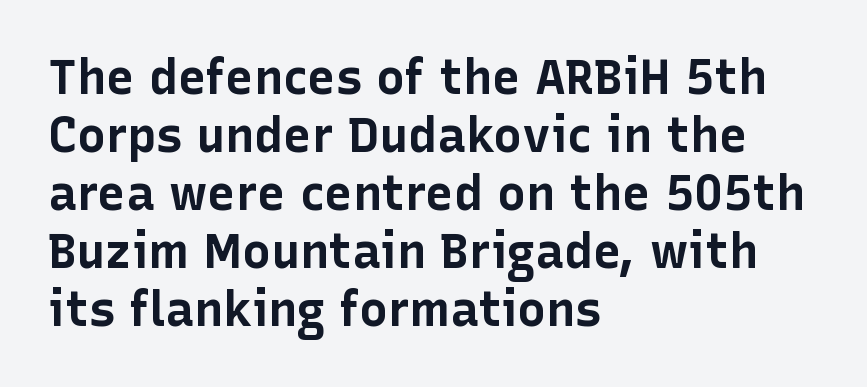
Check where the strokes stop: nothing finishes them off — pure sans. This is the regular roman posture of the typeface. How are the letters spaced? Ordinarily, with no added tracking. A typesetter would call this proportional, since set widths differ per character.
